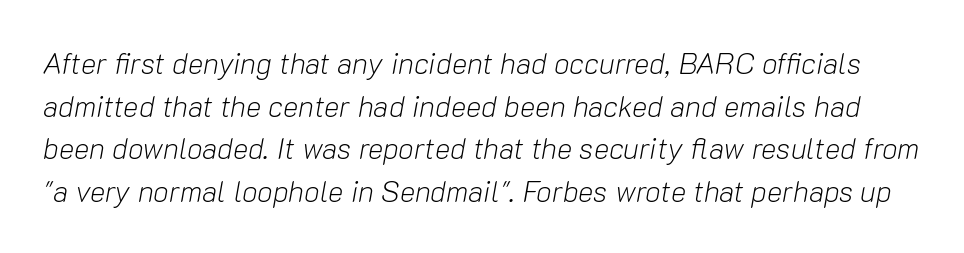
The image shows 29 px light type, italic (leaning right); set normal line spacing (1.47x), normal letter spacing, not underlined; low stroke contrast and a medium x-height.
